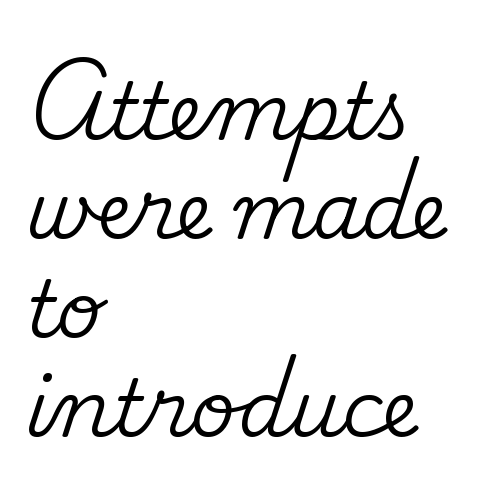
Q: Is the text italic (slanted)? A: Yes.
Q: Is the text underlined? A: No.
Q: How is the paragraph aligned? A: Left-aligned.
Q: Is the spacing between letters normal or unusually wide? A: Normal.
Q: Is the spacing between lines tight, normal or loose? A: Normal.
Q: Width (condensed, normal, or wide)? A: Normal.
Q: Stroke contrast? A: Medium.
Q: x-height? A: Small.
Q: Monospaced? A: No.
